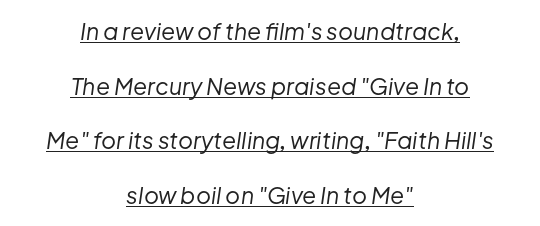
Q: Is the text bold? A: No.
Q: Is the text italic (slanted)? A: Yes, it leans right by about 8 degrees.
Q: Is the text underlined? A: Yes.
Q: How is the paragraph aligned? A: Centered.
Q: Is the spacing between letters normal or unusually wide? A: Normal.
Q: Is the spacing between lines tight, normal or loose? A: Loose.
